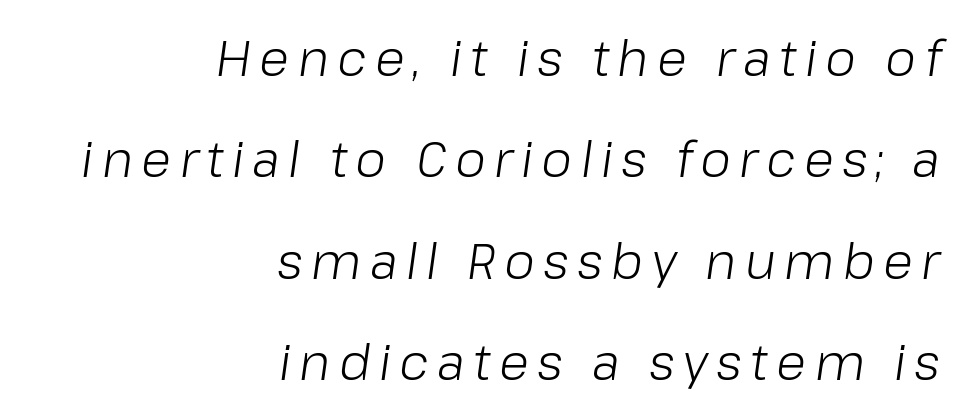
{"italic": "yes", "lean": "right", "slant_degrees": 8, "bold": "no", "weight": "light", "width": "normal", "stroke_contrast": "low", "x_height": "medium", "monospaced": "no", "underline": "no", "align": "right", "line_spacing": "loose", "line_spacing_ratio": 2.07, "glyph_px": 49}
